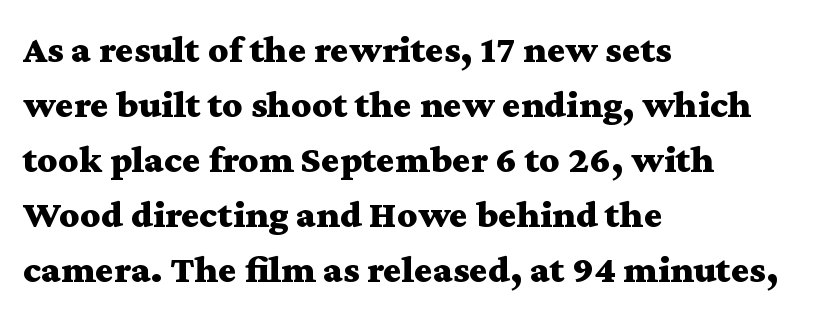
Q: Is the text bold? A: Yes.
Q: Is the text italic (slanted)? A: No, it is upright.
Q: Is the typeface a serif or a sans-serif typeface? A: Serif.
Q: Is the text underlined? A: No.
Q: How is the paragraph aligned? A: Left-aligned.
Q: Is the spacing between letters normal or unusually wide? A: Normal.
Q: Is the spacing between lines tight, normal or loose? A: Normal.
Q: Width (condensed, normal, or wide)? A: Wide.
Q: Stroke contrast? A: Medium.
Q: x-height? A: Medium.
Q: Monospaced? A: No.
